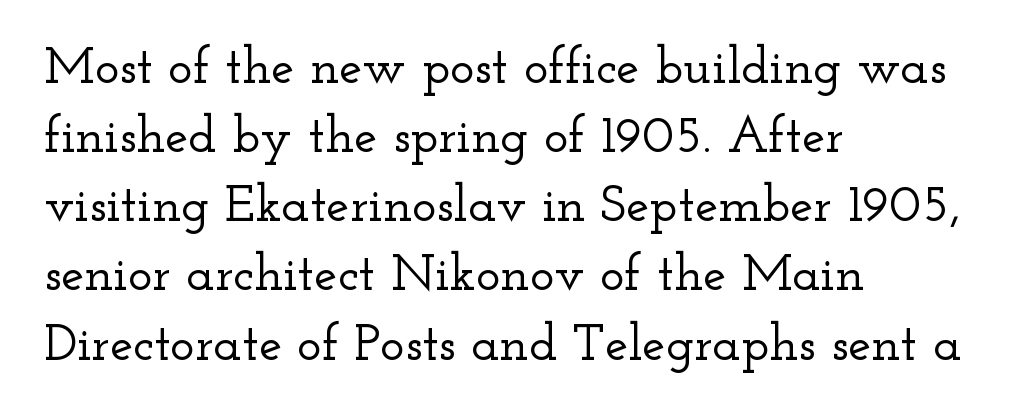
Is the letter spacing exaggerated? No — it looks like the ordinary default. You can tell it's not italic because the verticals are truly vertical. Does the copy run flush right? No — it runs flush left. A normal amount of white space separates one row of letters from the next. A typesetter would label this face a serif. Each letter keeps its own natural width here, so spacing adapts to shape.
